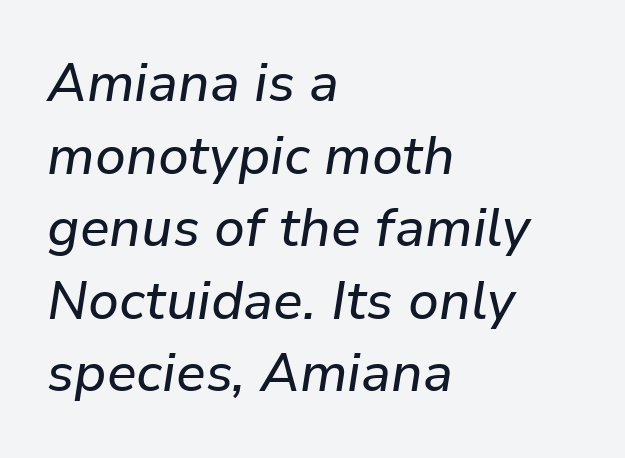
The specimen omits any rule beneath the text block's lines. Reading down the column, the eye jumps a familiar distance to each next line. A student would call this left alignment; a typographer would say flush left, rag right. You could call the tracking neutral — neither tight nor loose. Does the lettering tilt? It does — this is italic.
